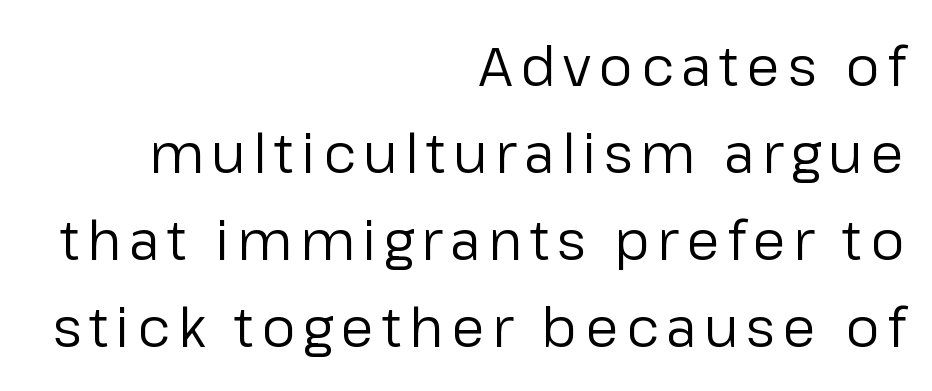
The characters are drawn with everyday or finer stroke widths. Style check: upright. In terms of leading, this rendering sits right in the middle. Nobody drew a line under any word here.
